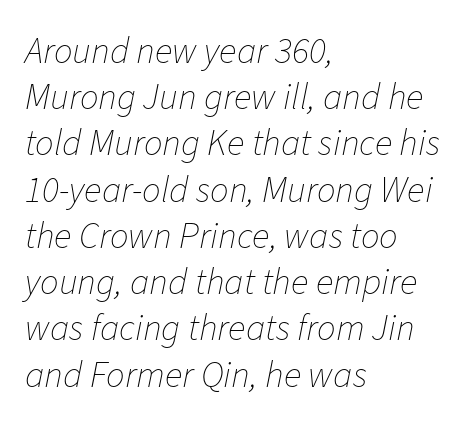
The image shows 37 px thin type, italic (leaning right); set left-aligned, normal line spacing (1.25x), normal letter spacing, not underlined; low stroke contrast and a medium x-height.
